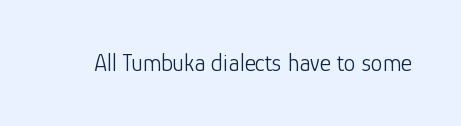
Only glyphs here, with clear space below each row. Notice how the stems are strictly vertical — no italics here. Between one letter and the next there's only the usual sliver of space. Is this a heavy cut? Hardly; it is regular or lighter.
